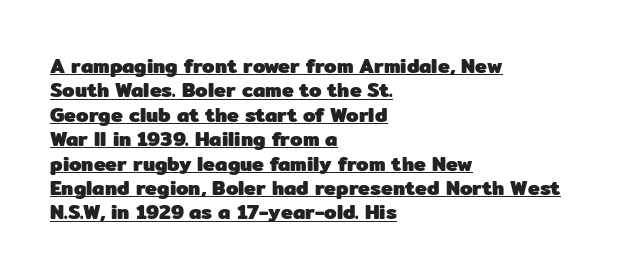
Q: Is the text bold? A: Yes.
Q: Is the text italic (slanted)? A: No, it is upright.
Q: Is the text underlined? A: Yes.
Q: How is the paragraph aligned? A: Left-aligned.
Q: Is the spacing between letters normal or unusually wide? A: Normal.
